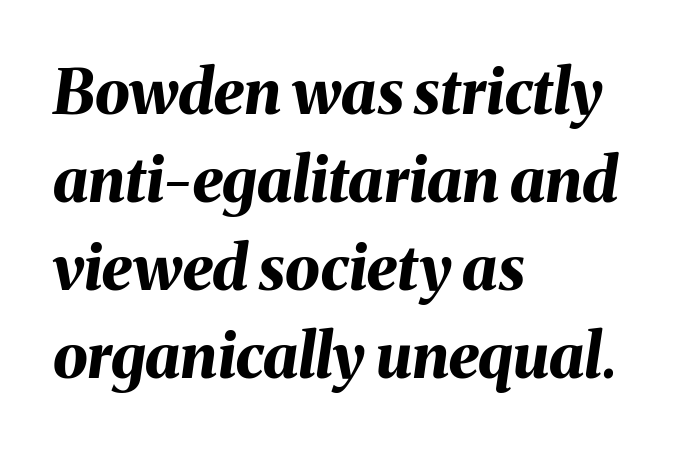
The image shows 62 px bold type, italic (leaning right); set left-aligned, normal line spacing (1.42x), normal letter spacing, not underlined; medium stroke contrast and a medium x-height.
